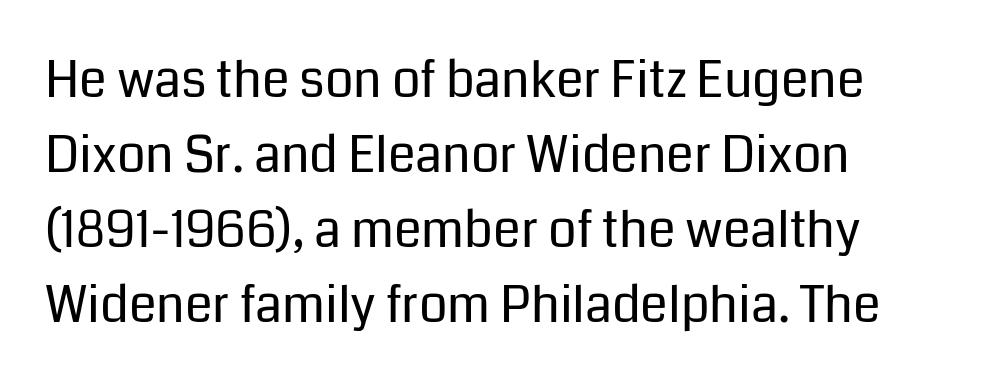
The typesetting does not lean heavy: it is not bold. Left-aligned paragraph, ragged on the right. A typesetter would label this face a sans. It's the straight-up-and-down kind of type. Lines of text with bare space underneath. A typesetter would call this leading conventional body-copy spacing.
